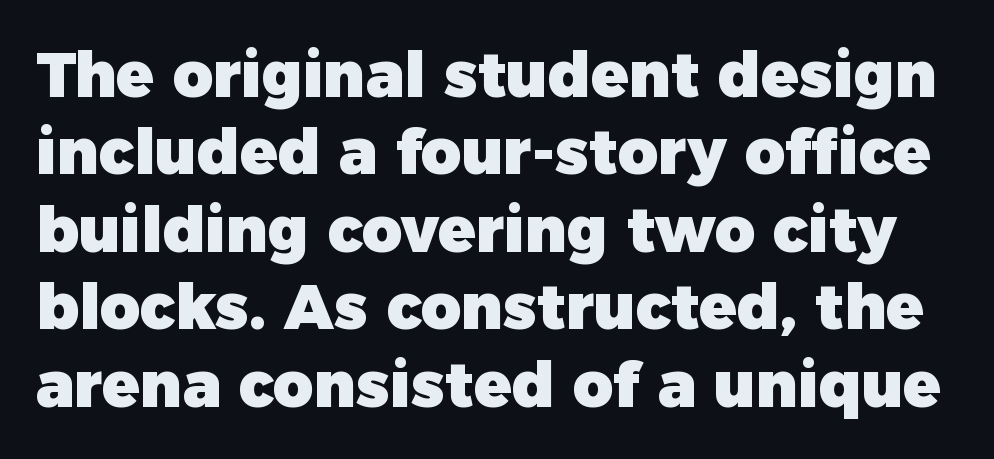
Unlike a traditional serif, this face leaves its strokes unadorned. This is the regular roman posture of the typeface. Looks like regular typesetting: each glyph gets only the width it needs. In terms of leading, this rendering sits right in the middle. Does extra space separate the letters? No, they use regular spacing. The font is running at its bold setting.
